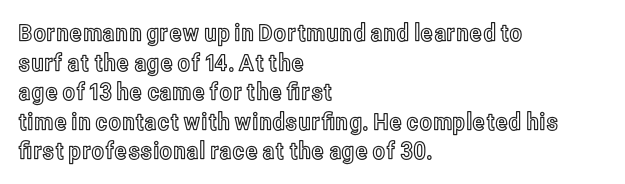
Q: Is the text italic (slanted)? A: No, it is upright.
Q: Is the text underlined? A: No.
Q: How is the paragraph aligned? A: Left-aligned.
Q: Is the spacing between letters normal or unusually wide? A: Normal.
